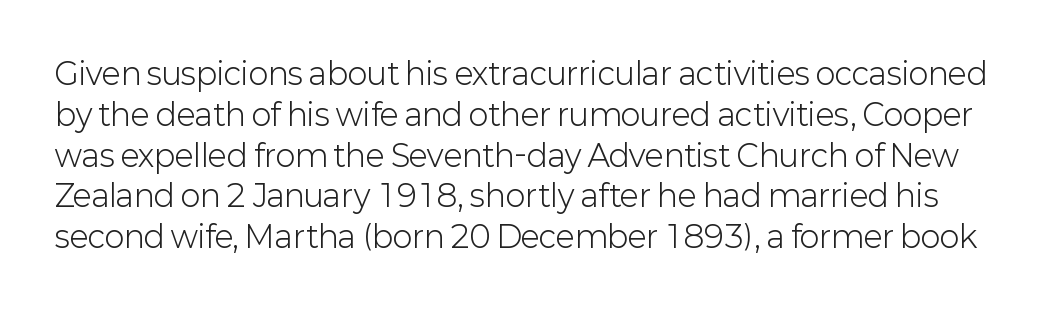
Note the varied advance widths — an 'i' is clearly narrower than an 'm'. The face looks like a standard text weight, possibly lighter. Typographically, this falls in the sans-serif category. Unmarked baselines from the first word to the last. A typesetter would call this zero additional tracking.
